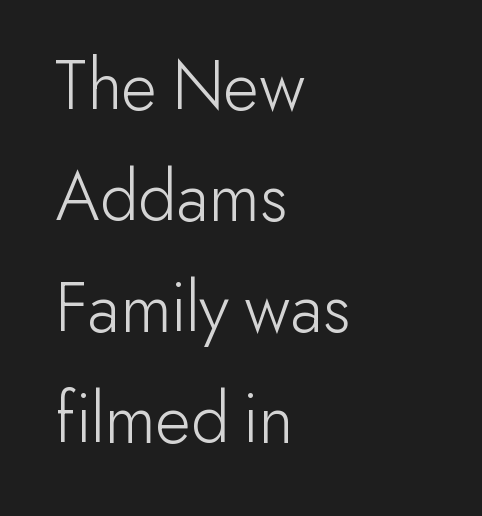
The image shows 74 px light sans-serif type, upright; set left-aligned, normal line spacing (1.5x), normal letter spacing, not underlined; low stroke contrast and a small x-height.
